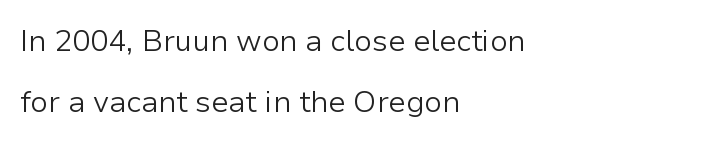
The letters carry no serifs — their stems end cleanly without finishing strokes. Each stroke keeps to a modest, everyday thickness or less. The passage shown stacks its lines with a broad gap. Is this a fixed-width face? No — the glyphs have proportional, varying widths. The words here are not underlined.
